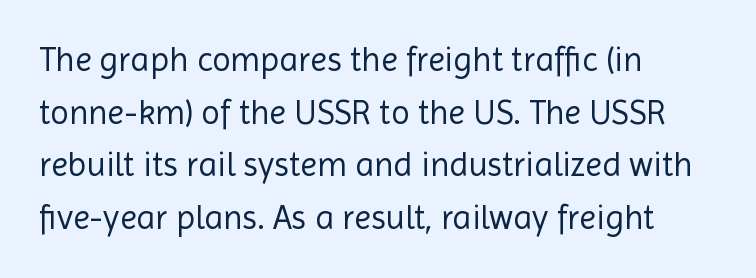
One glance says typical: line gaps are just what's usual. The rendering uses natural spacing where letterforms have individual widths. Is the stroke heavy? The answer is a plain regular-or-lighter. The specimen reads as upright at a glance.
